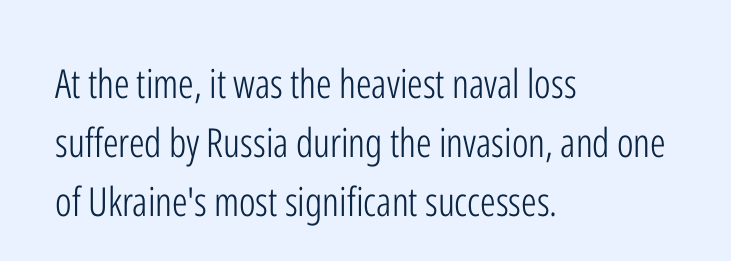
I'd call this a sans setting — the letters go barefoot. This rendering features lettering with no underline. In terms of posture, this sample is upright. Stems and bowls with no extra thickness — not bold.
